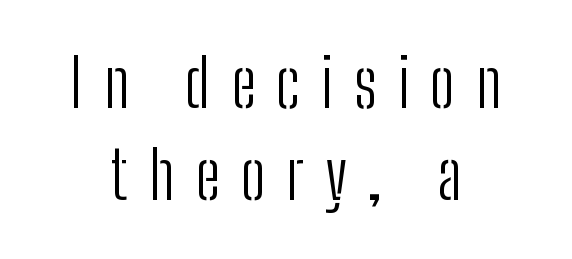
{"serif": "no", "italic": "no", "bold": "no", "weight": "light", "width": "condensed", "stroke_contrast": "low", "x_height": "medium", "monospaced": "no", "underline": "no", "align": "center", "line_spacing": "normal", "line_spacing_ratio": 1.4, "letter_spacing": "wide", "letter_spacing_em": 0.32, "glyph_px": 66}
